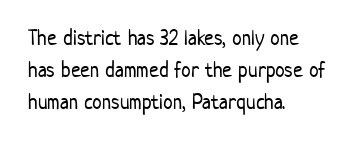
Weight: in the light-to-regular range. These lines keep a tight, regular rhythm from letter to letter. Any mark beneath the type? The region is blank. Left-aligned paragraph, ragged on the right. If you drew a line through each stem, it would be perfectly vertical. Honestly, the row spacing looks completely unremarkable.
